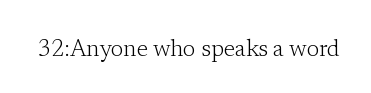
{"italic": "no", "bold": "no", "underline": "no", "letter_spacing": "normal", "letter_spacing_em": 0.0, "glyph_px": 23}
